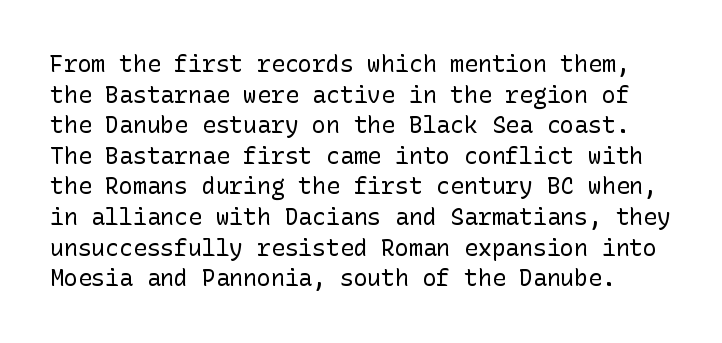
{"italic": "no", "bold": "no", "underline": "no", "line_spacing": "normal", "line_spacing_ratio": 1.33, "letter_spacing": "normal", "letter_spacing_em": 0.0, "glyph_px": 23}
